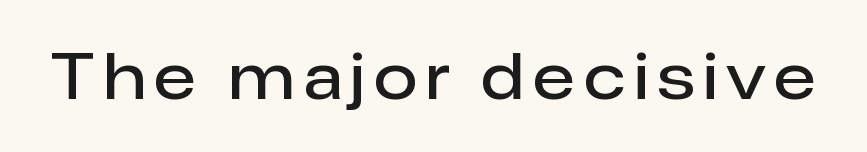
You could not count columns in this text — the font is proportionally spaced. The face used here is a semibold: visibly heavier than regular, lighter than bold. The area under the type is left untouched. Quick note: not italic, upright. Type style note: lacks serifs.
